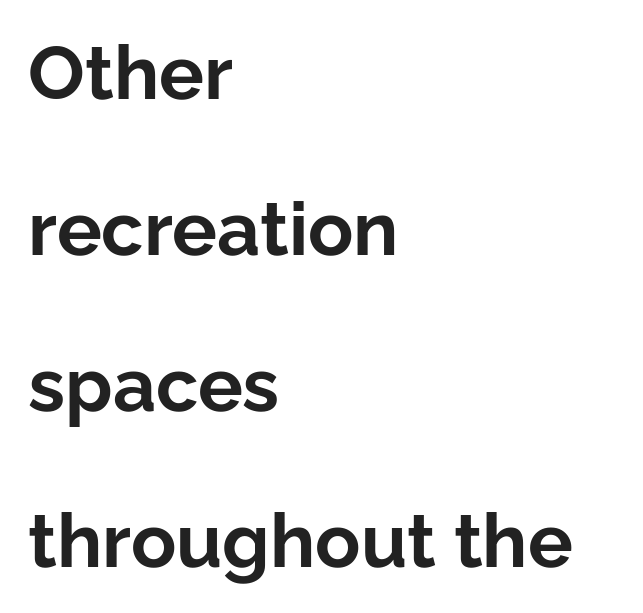
This is sans-serif lettering, the kind often seen on screens and signage. Standard letterfit; no display-style spreading of the glyphs. Where is the straight margin? On the left. The face used here has the dense, thick strokes of a bold.
